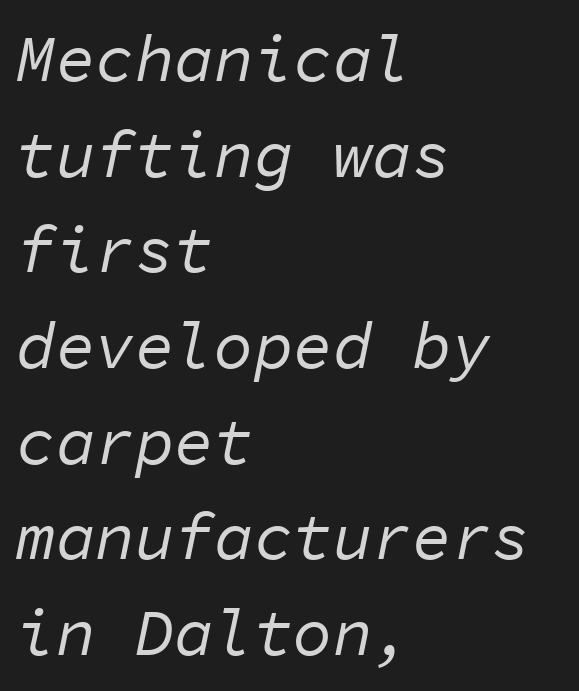
Between one letter and the next there's only the usual sliver of space. The words here are not underlined. Regular leading. Monospaced: the letters line up in strict vertical columns. The glyphs look as if they've been sheared to an angle.
